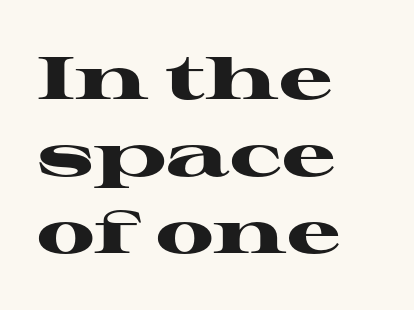
{"serif": "yes", "italic": "no", "bold": "yes", "weight": "heavy", "width": "wide", "stroke_contrast": "high", "x_height": "medium", "monospaced": "no", "underline": "no", "align": "left", "line_spacing": "normal", "line_spacing_ratio": 1.28, "letter_spacing": "normal", "letter_spacing_em": 0.0, "glyph_px": 60}
